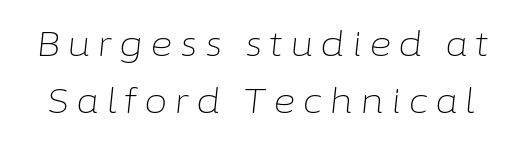
The image shows 34 px light type, italic (leaning right); set normal line spacing (1.67x), unusually wide letter spacing (+0.21 em), not underlined; low stroke contrast and a medium x-height.
